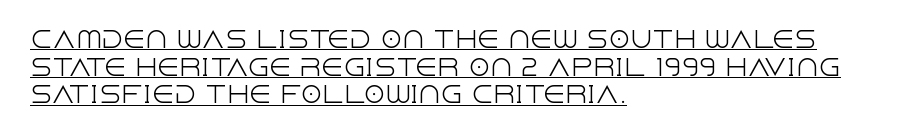
Notice how the passage keeps a crisp vertical edge on the left only. Rendered with straight, roman letterforms. Students, observe the line beneath the letters — that is underlining. In terms of leading, this rendering sits right in the middle. Stroke mass is kept to a normal reading level or below.
